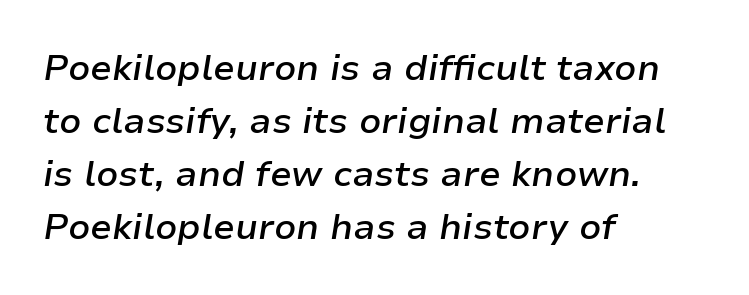
The image shows 36 px semibold type, italic (leaning right); set left-aligned, normal line spacing (1.47x), normal letter spacing, not underlined; low stroke contrast and a medium x-height.
